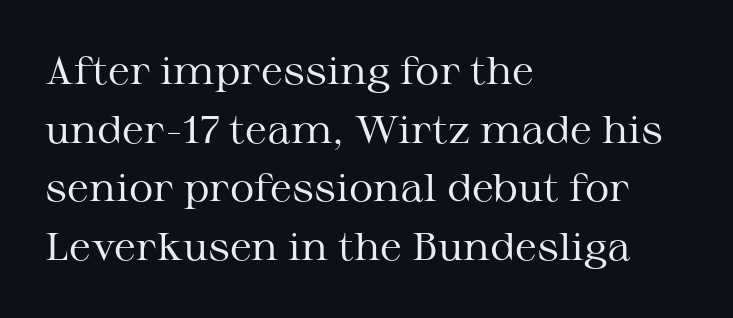
One-word summary of the alignment: left. Compared with a typical body face, this is equally light or lighter still. Designer's note — italics off, roman on. The face used here is rendered with its standard letterfit. The specimen omits any rule beneath the text block's lines. Proportional: the letters do not fall into vertical columns.
